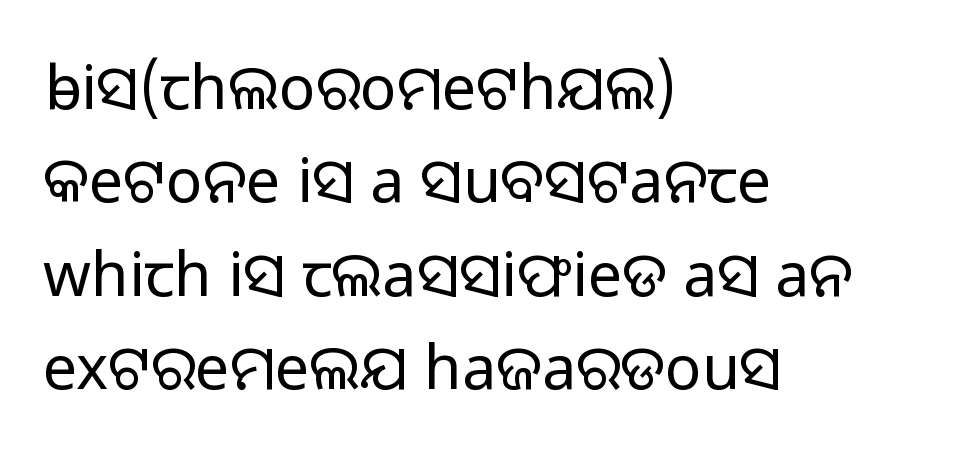
The face used here is proportionally spaced, like ordinary book or web type. The glyphs in this specimen are sans serif. Summary of weight: not heavy and not bold. Every row of glyphs begins at an identical x-position on the left. Leading: standard.
